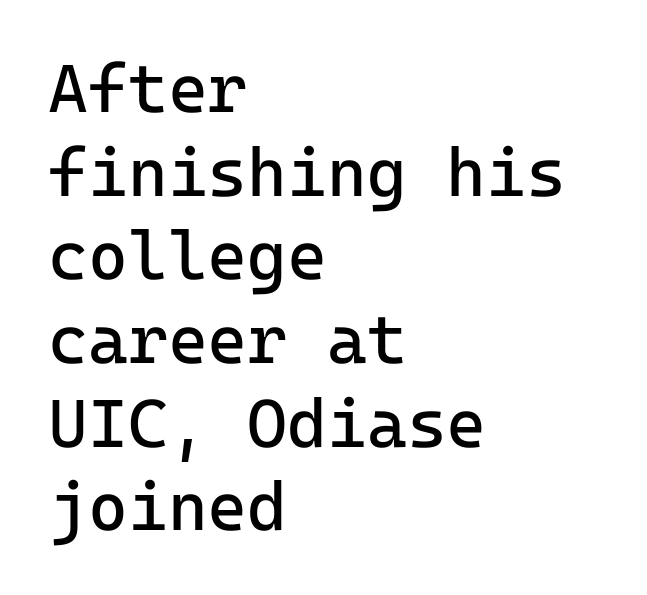
Q: Is the text bold? A: No.
Q: Is the text italic (slanted)? A: No, it is upright.
Q: Is the typeface a serif or a sans-serif typeface? A: Sans-serif.
Q: Is the text underlined? A: No.
Q: How is the paragraph aligned? A: Left-aligned.
Q: Is the spacing between letters normal or unusually wide? A: Normal.
Q: Width (condensed, normal, or wide)? A: Normal.
Q: Stroke contrast? A: Low.
Q: x-height? A: Medium.
Q: Monospaced? A: Yes.
